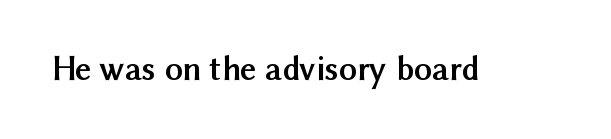
Q: Is the text bold? A: Yes.
Q: Is the text italic (slanted)? A: No, it is upright.
Q: Is the typeface a serif or a sans-serif typeface? A: Sans-serif.
Q: Is the text underlined? A: No.
Q: Is the spacing between letters normal or unusually wide? A: Normal.
Q: Width (condensed, normal, or wide)? A: Normal.
Q: Stroke contrast? A: Medium.
Q: x-height? A: Medium.
Q: Monospaced? A: No.
